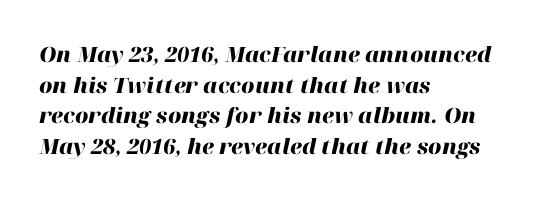
{"italic": "yes", "lean": "right", "slant_degrees": 12, "bold": "yes", "underline": "no", "align": "left", "line_spacing": "normal", "line_spacing_ratio": 1.46, "letter_spacing": "normal", "letter_spacing_em": 0.0, "glyph_px": 21}
